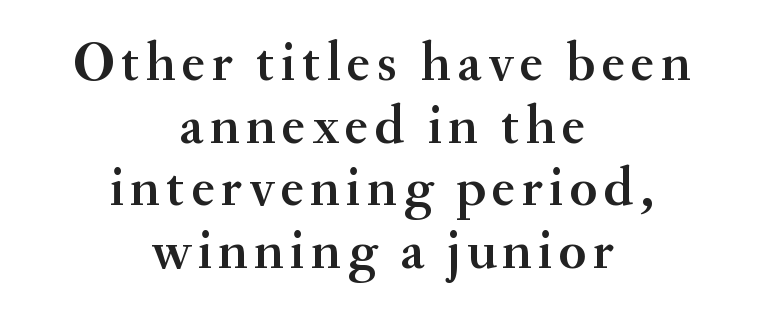
Character widths vary here, with narrow letters taking less room than wide ones. Is there much room between lines? No — they nearly touch. Beneath every word, the page is bare. This is roman type, the default non-slanted kind. Does the type have serifs? Yes, each stem ends in a small foot. These lines stack symmetrically, like a column narrowing and widening about its center.
